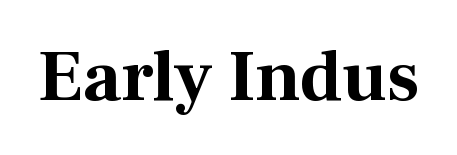
Nobody touched the tracking dial on this one. The zone under the glyphs is completely vacant. Examine the stroke ends and you'll spot serifs. Rendered with straight, roman letterforms. As a designer I'd log this as weight 700, bold. The rendering uses natural spacing where letterforms have individual widths.
